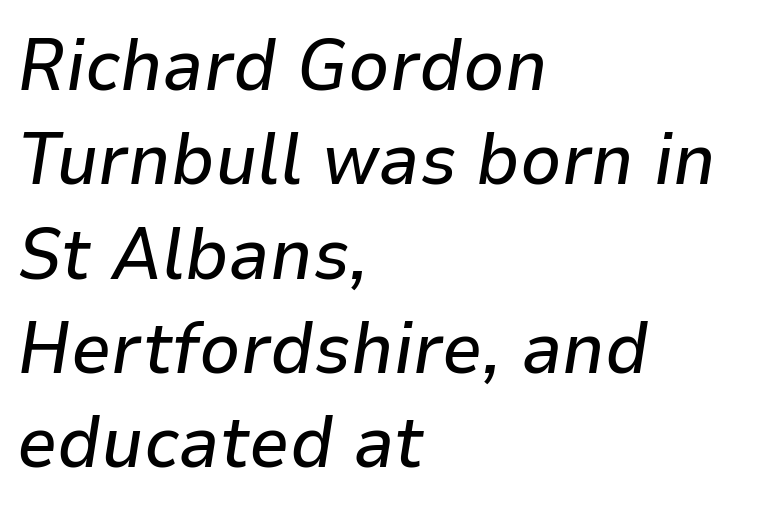
Q: Is the text italic (slanted)? A: Yes, it leans right by about 9 degrees.
Q: Is the text underlined? A: No.
Q: How is the paragraph aligned? A: Left-aligned.
Q: Is the spacing between letters normal or unusually wide? A: Normal.
Q: Is the spacing between lines tight, normal or loose? A: Normal.
Q: Width (condensed, normal, or wide)? A: Normal.
Q: Stroke contrast? A: Low.
Q: x-height? A: Medium.
Q: Monospaced? A: No.
